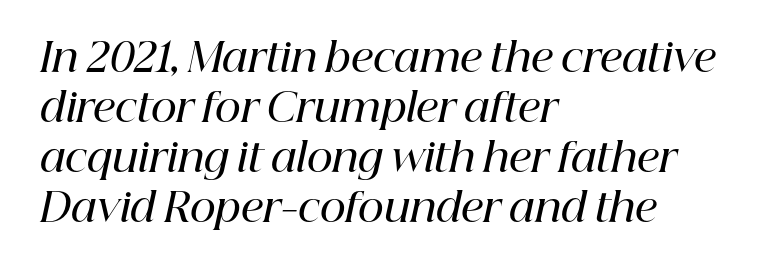
{"serif": "yes", "italic": "yes", "lean": "right", "slant_degrees": 12, "bold": "semi", "weight": "semibold", "width": "normal", "stroke_contrast": "high", "x_height": "medium", "monospaced": "no", "underline": "no", "align": "left", "line_spacing": "normal", "line_spacing_ratio": 1.25, "letter_spacing": "normal", "letter_spacing_em": 0.0, "glyph_px": 40}
